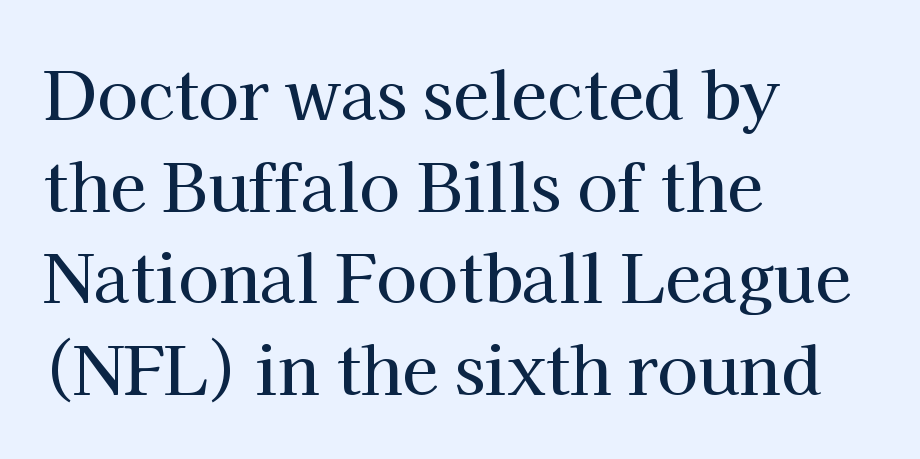
Varying glyph widths throughout — classic text-font behaviour. Style check: upright. Line starts are locked; line ends wander. The face used here is seriffed, in the tradition of book romans.
